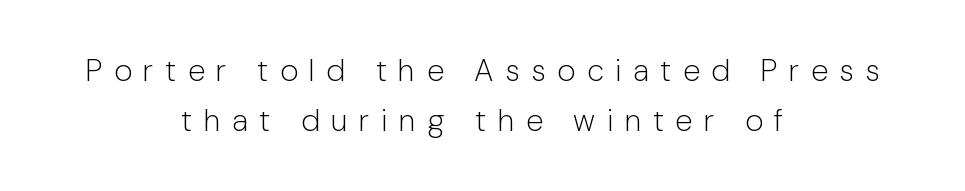
Q: Is the text bold? A: No.
Q: Is the text italic (slanted)? A: No, it is upright.
Q: Is the typeface a serif or a sans-serif typeface? A: Sans-serif.
Q: Is the text underlined? A: No.
Q: How is the paragraph aligned? A: Centered.
Q: Is the spacing between letters normal or unusually wide? A: Unusually wide.
Q: Is the spacing between lines tight, normal or loose? A: Normal.
Q: Width (condensed, normal, or wide)? A: Normal.
Q: Stroke contrast? A: Low.
Q: x-height? A: Medium.
Q: Monospaced? A: No.
